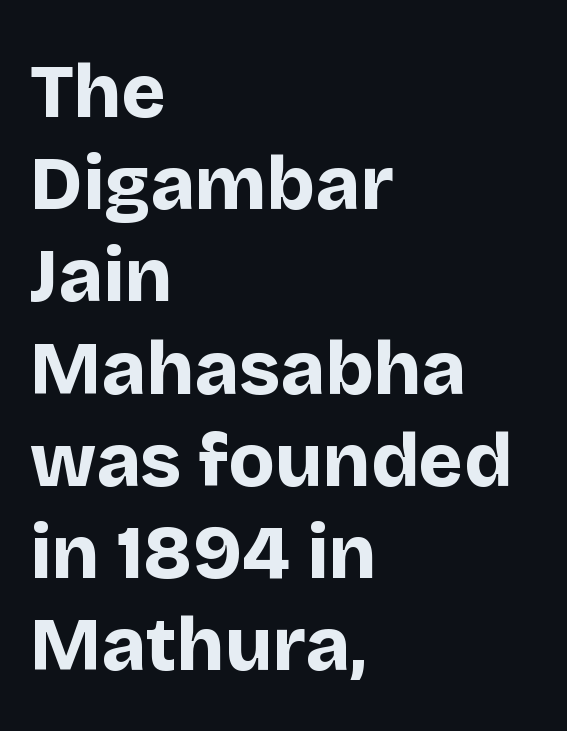
Q: Is the text bold? A: Yes.
Q: Is the text italic (slanted)? A: No, it is upright.
Q: Is the typeface a serif or a sans-serif typeface? A: Sans-serif.
Q: Is the text underlined? A: No.
Q: How is the paragraph aligned? A: Left-aligned.
Q: Is the spacing between letters normal or unusually wide? A: Normal.
Q: Width (condensed, normal, or wide)? A: Normal.
Q: Stroke contrast? A: Low.
Q: x-height? A: Large.
Q: Monospaced? A: No.
